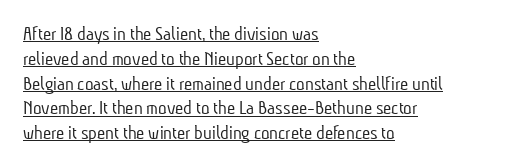
{"bold": "no", "underline": "yes", "align": "left", "line_spacing_ratio": 1.24, "letter_spacing": "normal", "letter_spacing_em": 0.0, "glyph_px": 20}
